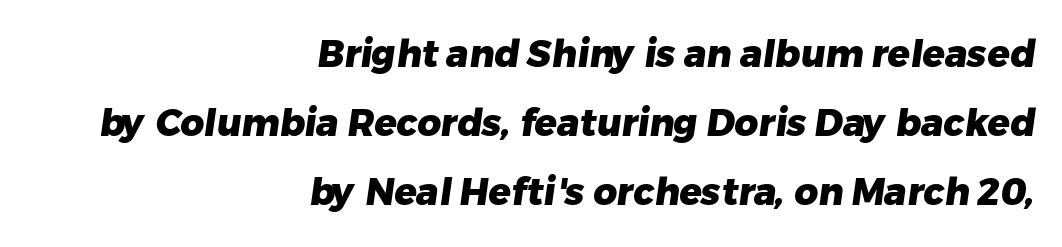
{"serif": "no", "bold": "yes", "weight": "heavy", "width": "normal", "stroke_contrast": "low", "x_height": "medium", "monospaced": "no", "underline": "no", "align": "right", "line_spacing_ratio": 1.86, "letter_spacing": "normal", "letter_spacing_em": 0.0, "glyph_px": 37}
